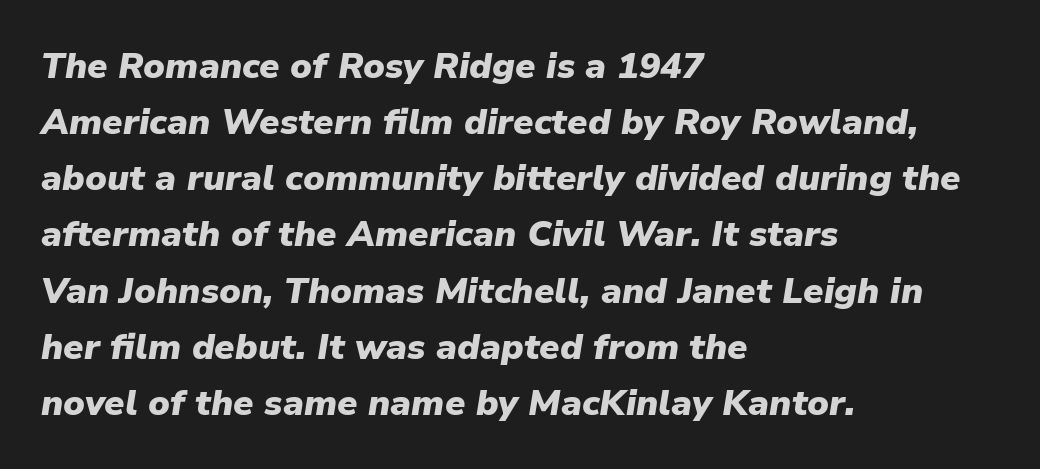
Q: Is the text bold? A: Yes.
Q: Is the text italic (slanted)? A: Yes, it leans right by about 9 degrees.
Q: Is the text underlined? A: No.
Q: How is the paragraph aligned? A: Left-aligned.
Q: Is the spacing between letters normal or unusually wide? A: Normal.
Q: Is the spacing between lines tight, normal or loose? A: Normal.
Q: Width (condensed, normal, or wide)? A: Normal.
Q: Stroke contrast? A: Low.
Q: x-height? A: Medium.
Q: Monospaced? A: No.
